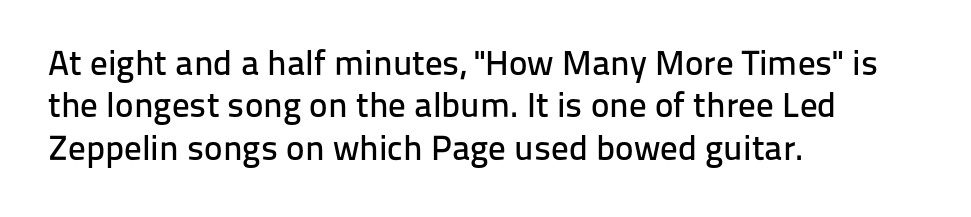
The image shows 35 px sans-serif type, upright; set left-aligned, line spacing 1.21x, normal letter spacing, not underlined; low stroke contrast and a medium x-height.
